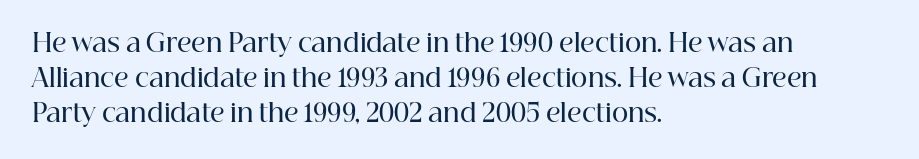
The image shows 25 px text type, upright; set left-aligned, normal line spacing (1.4x), normal letter spacing, not underlined.
